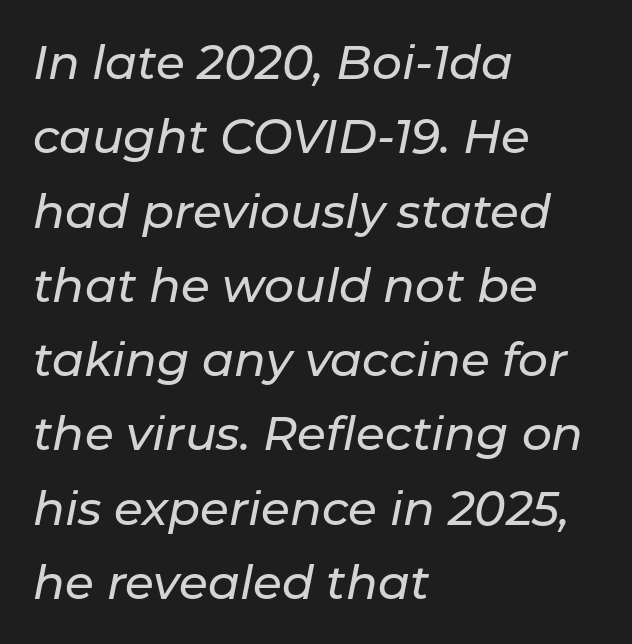
The image shows 47 px text type, italic (leaning right); set left-aligned, normal line spacing (1.58x), normal letter spacing, not underlined; low stroke contrast and a medium x-height.
